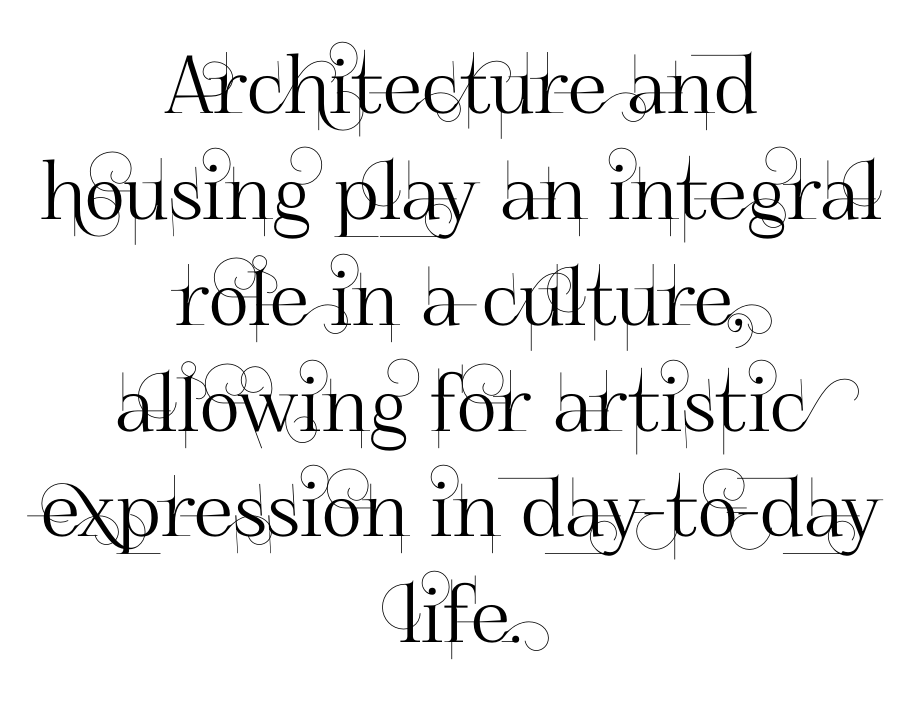
Caption: multi-line text, centered on the measure. Nothing sits at the stroke ends, so this counts as sans-serif. The leading is moderate, giving the passage an even texture. The letterforms sit shoulder to shoulder at normal distance. Spacing verdict: proportional, widths tailored to each character. Quick note: underline off.
